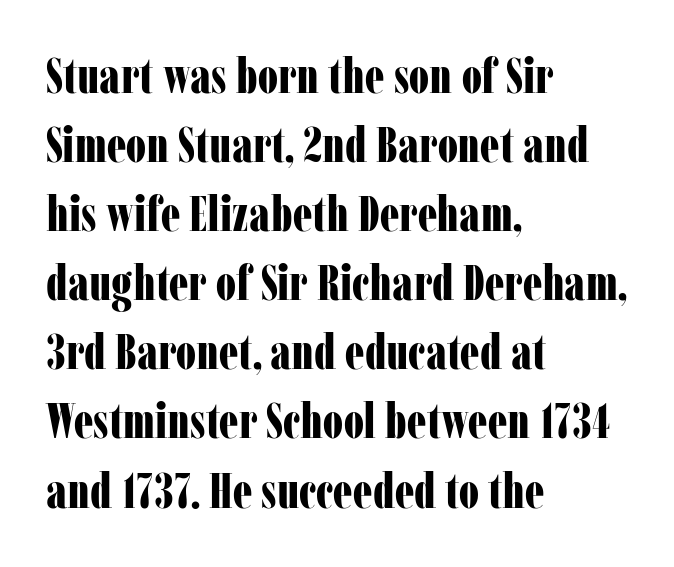
The typeface chosen for these lines features serifs. Here the glyphs are tracked normally, forming tight word shapes. The strokes are fattened all the way to bold. The rendering uses a moderate line-height, typical for paragraphs.
